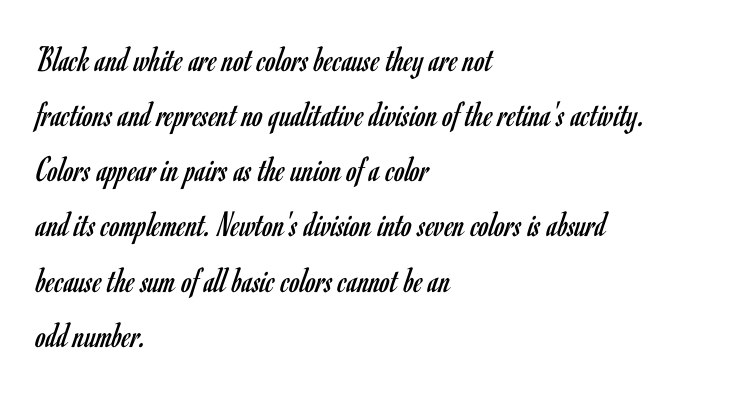
The image shows 37 px regular-weight, condensed sans-serif type; set left-aligned, normal line spacing (1.49x), normal letter spacing, not underlined; low stroke contrast and a small x-height.
